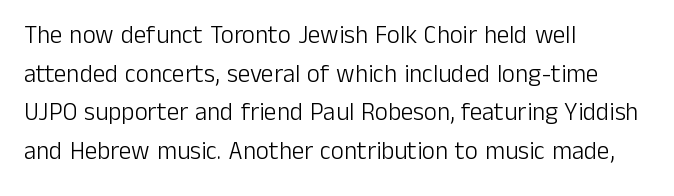
{"italic": "no", "bold": "no", "underline": "no", "align": "left", "line_spacing": "normal", "line_spacing_ratio": 1.55, "letter_spacing": "normal", "letter_spacing_em": 0.0, "glyph_px": 25}
